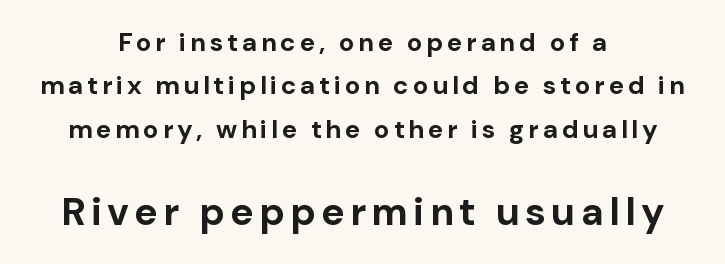
Q: Is the text bold? A: Yes.
Q: Is the text italic (slanted)? A: No, it is upright.
Q: Is the typeface a serif or a sans-serif typeface? A: Sans-serif.
Q: Is the text underlined? A: No.
Q: How is the paragraph aligned? A: Centered.
Q: Is the spacing between lines tight, normal or loose? A: Normal.
Q: Which block of text is set in a larger size, the first (top) or the second (bottom)? A: The second (bottom) one.
Q: Width (condensed, normal, or wide)? A: Normal.
Q: Stroke contrast? A: Low.
Q: x-height? A: Medium.
Q: Monospaced? A: No.
